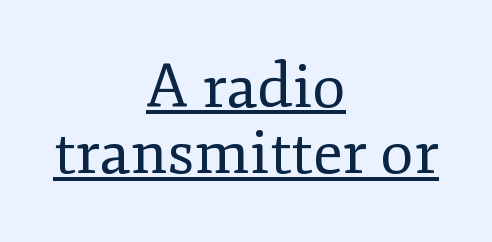
The image shows 61 px regular-weight serif type, upright; set centered, tight line spacing (1.09x), normal letter spacing, underlined; low stroke contrast and a small x-height.
